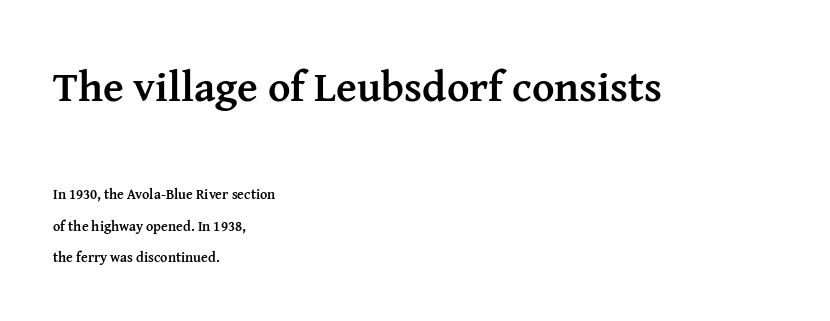
Q: Is the text bold? A: Yes.
Q: Is the text italic (slanted)? A: No, it is upright.
Q: Is the typeface a serif or a sans-serif typeface? A: Serif.
Q: Is the text underlined? A: No.
Q: How is the paragraph aligned? A: Left-aligned.
Q: Is the spacing between letters normal or unusually wide? A: Normal.
Q: Is the spacing between lines tight, normal or loose? A: Loose.
Q: Which block of text is set in a larger size, the first (top) or the second (bottom)? A: The first (top) one.
Q: Width (condensed, normal, or wide)? A: Normal.
Q: Stroke contrast? A: Medium.
Q: x-height? A: Medium.
Q: Monospaced? A: No.
